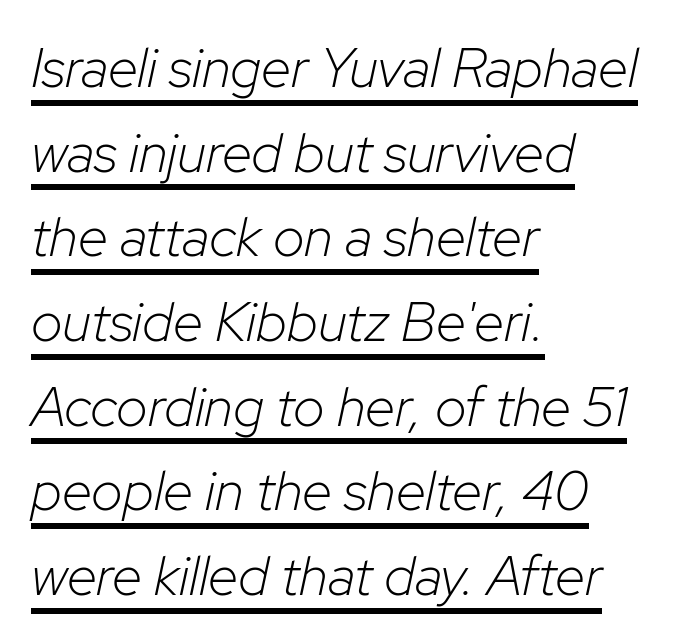
{"italic": "yes", "lean": "right", "slant_degrees": 12, "bold": "no", "weight": "light", "width": "normal", "stroke_contrast": "low", "x_height": "medium", "monospaced": "no", "underline": "yes", "align": "left", "line_spacing": "normal", "line_spacing_ratio": 1.54, "letter_spacing": "normal", "letter_spacing_em": 0.0, "glyph_px": 55}
